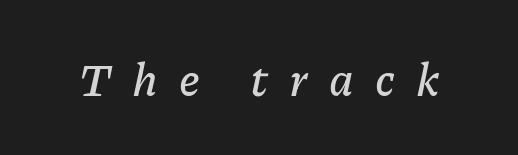
Q: Is the text italic (slanted)? A: Yes, it leans right by about 11 degrees.
Q: Is the text underlined? A: No.
Q: Is the spacing between letters normal or unusually wide? A: Unusually wide.
Q: Width (condensed, normal, or wide)? A: Normal.
Q: Stroke contrast? A: Low.
Q: x-height? A: Medium.
Q: Monospaced? A: No.
